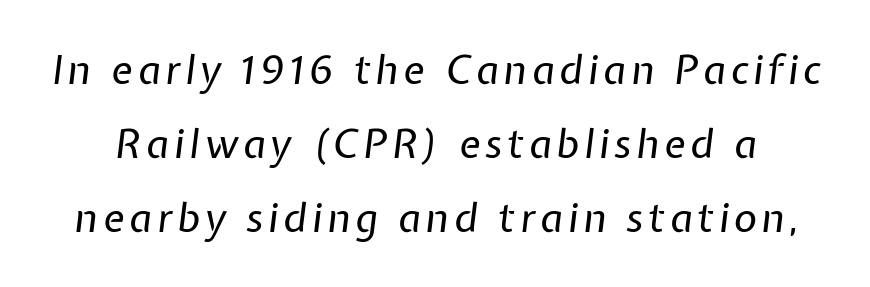
The image shows 40 px regular-weight type, italic (leaning right); set line spacing 1.85x, not underlined; low stroke contrast and a medium x-height.
